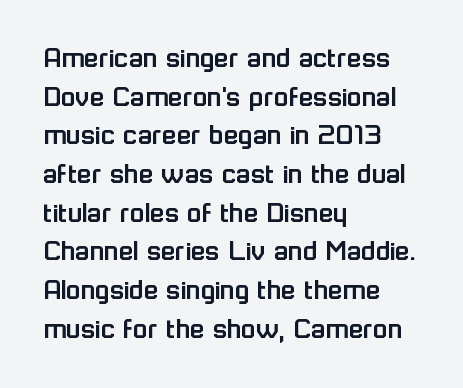
The image shows 30 px sans-serif type, upright; set left-aligned, normal line spacing (1.29x), normal letter spacing, not underlined; low stroke contrast and a medium x-height.
